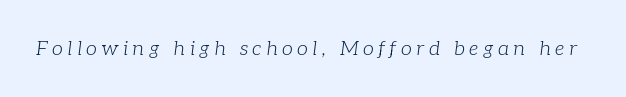
Q: Is the text bold? A: No.
Q: Is the text italic (slanted)? A: Yes, it leans right by about 7 degrees.
Q: Is the text underlined? A: No.
Q: Is the spacing between letters normal or unusually wide? A: Unusually wide.
